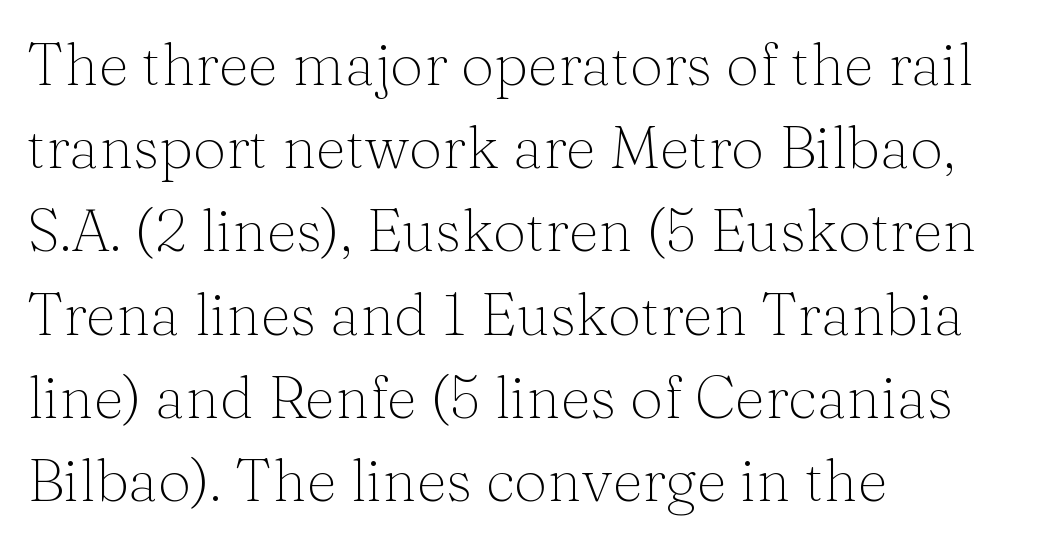
The image shows 59 px light serif type, upright; set left-aligned, normal line spacing (1.41x), normal letter spacing, not underlined; medium stroke contrast and a medium x-height.
